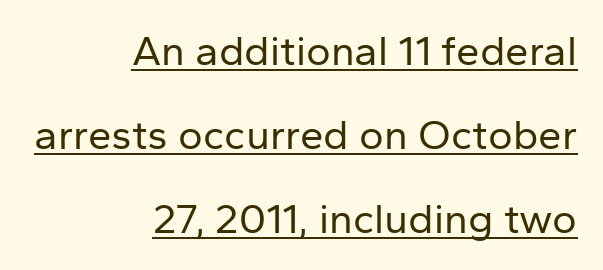
The image shows 42 px regular-weight sans-serif type, upright; set right-aligned, loose line spacing (2.0x), normal letter spacing, underlined; low stroke contrast and a medium x-height.
